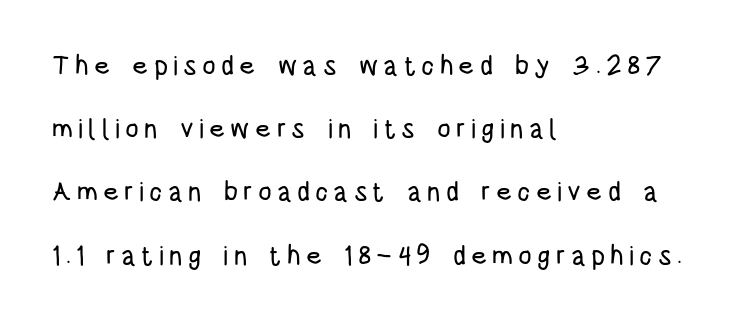
{"italic": "no", "underline": "no", "align": "left", "line_spacing": "loose", "line_spacing_ratio": 2.34, "glyph_px": 27}
